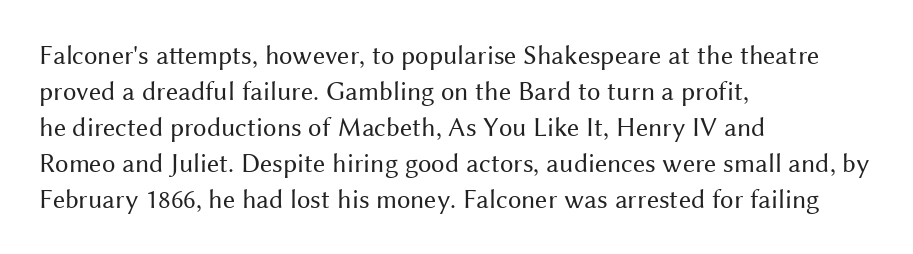
A clean baseline with only descenders dipping below it. The letters stand upright; this is a roman face. The letterforms sit shoulder to shoulder at normal distance. The compositor pushed each line to the left boundary.
